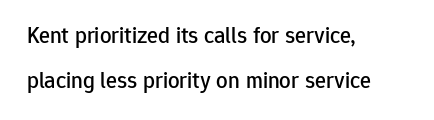
The letters stand straight up with perfectly vertical stems. Glance below the letters and you will spot only blank space. A typesetter would call this leading open, well beyond the default. This sample is left-justified, so line endings fall wherever the words run out. Letter spacing: default.
